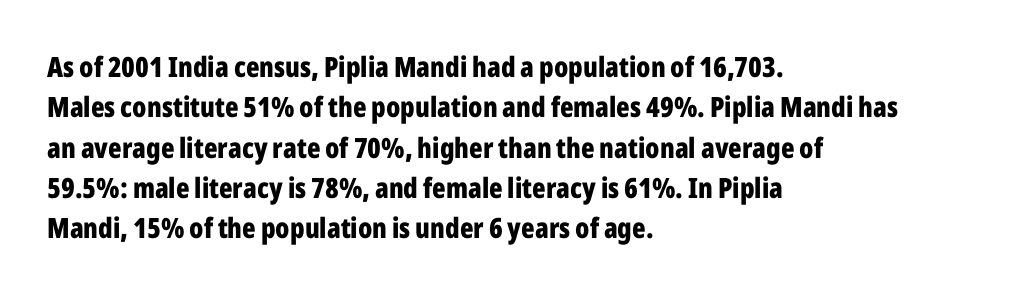
The image shows 28 px bold, condensed sans-serif type, upright; set left-aligned, normal line spacing (1.44x), normal letter spacing, not underlined; low stroke contrast and a medium x-height.
